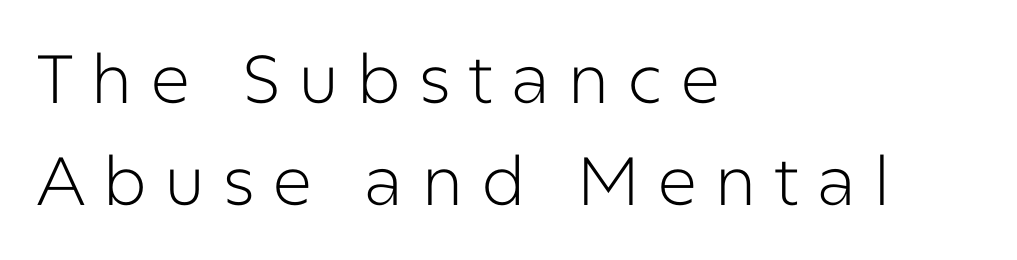
In CSS terms this would be text-align: left. Proportional: the letters do not fall into vertical columns. Serif or sans? Sans — the stroke terminals are bare. This sample uses an upright cut, with every glyph sitting square on the baseline.
